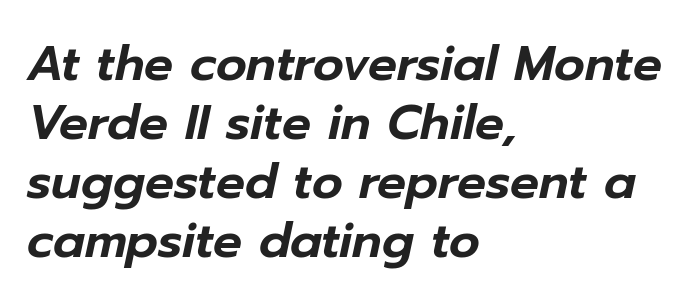
The compositor pushed each line to the left boundary. Type without underlining. Here the designer chose a conventional face with non-uniform glyph widths. The tracking reads as untouched default to a designer's eye. Italic: yes, the glyphs are oblique.
